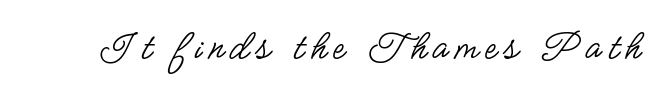
The image shows 44 px regular-weight, condensed sans-serif type; set not underlined; low stroke contrast and a small x-height.
